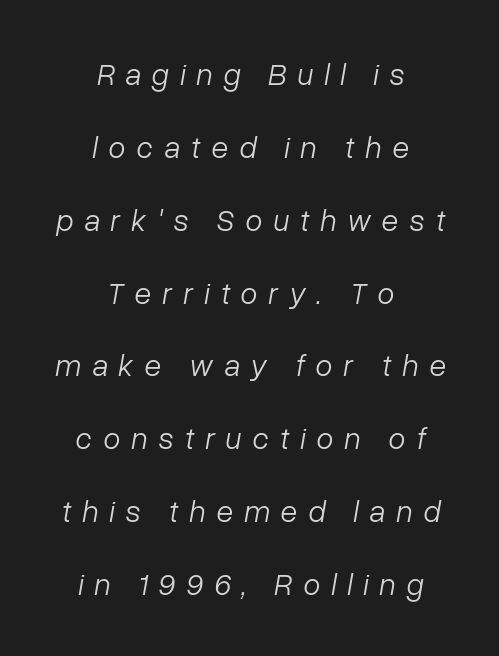
Q: Is the text bold? A: No.
Q: Is the text italic (slanted)? A: Yes, it leans right by about 10 degrees.
Q: Is the text underlined? A: No.
Q: How is the paragraph aligned? A: Centered.
Q: Is the spacing between letters normal or unusually wide? A: Unusually wide.
Q: Is the spacing between lines tight, normal or loose? A: Loose.
Q: Width (condensed, normal, or wide)? A: Normal.
Q: Stroke contrast? A: Low.
Q: x-height? A: Medium.
Q: Monospaced? A: No.
